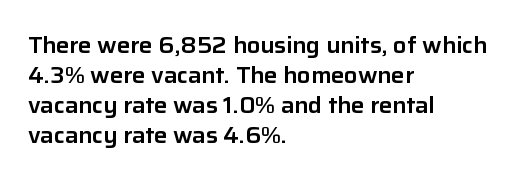
Decoration check: the copy has no underline. A roman cut, with each character standing at attention. The line-height multiplier appears to be the usual default. In CSS terms this would be text-align: left. Words appear dense and cohesive because spacing is normal.
